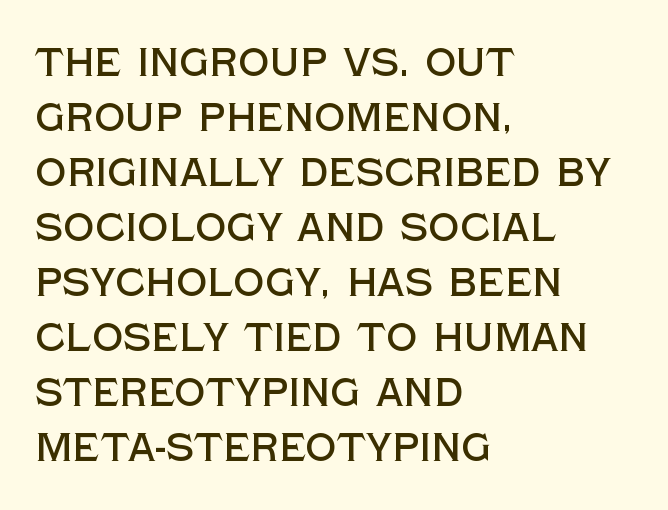
To sum up the face: it is a sans, with no serifs. Lines of text with bare space underneath. Words appear dense and cohesive because spacing is normal. Does the lettering tilt? It doesn't — this is upright. Teacher's note: observe the even left margin — that is flush-left alignment. How would I describe the line gaps? Plain and ordinary.
